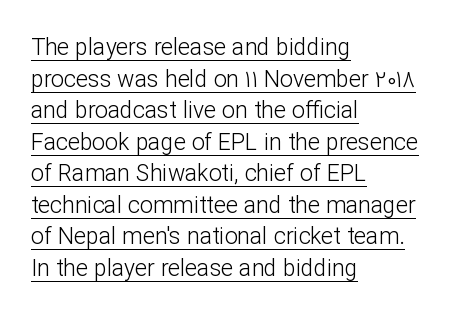
Q: Is the text bold? A: No.
Q: Is the text italic (slanted)? A: No, it is upright.
Q: Is the text underlined? A: Yes.
Q: How is the paragraph aligned? A: Left-aligned.
Q: Is the spacing between letters normal or unusually wide? A: Normal.
Q: Is the spacing between lines tight, normal or loose? A: Normal.
